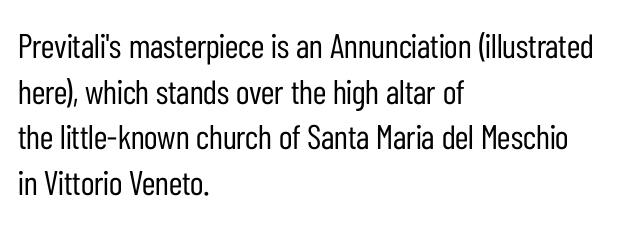
The image shows 34 px regular-weight, condensed sans-serif type, upright; set left-aligned, normal line spacing (1.34x), normal letter spacing, not underlined; low stroke contrast and a medium x-height.
